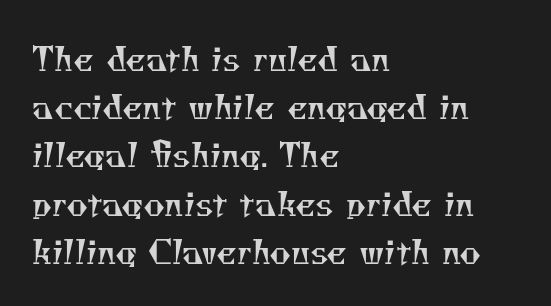
The image shows 33 px regular-weight serif type; set left-aligned, normal line spacing (1.46x), normal letter spacing, not underlined; medium stroke contrast and a small x-height.
